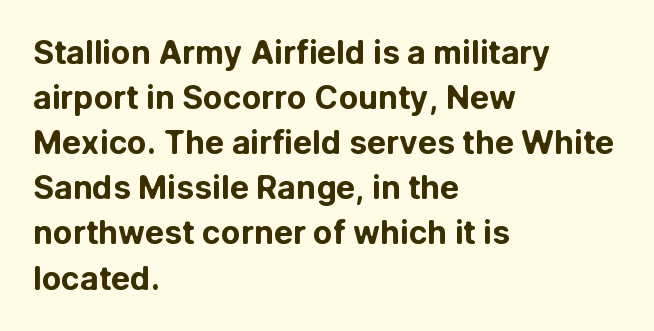
The image shows 32 px bold sans-serif type, upright; set left-aligned, normal line spacing (1.41x), normal letter spacing, not underlined; low stroke contrast and a medium x-height.
